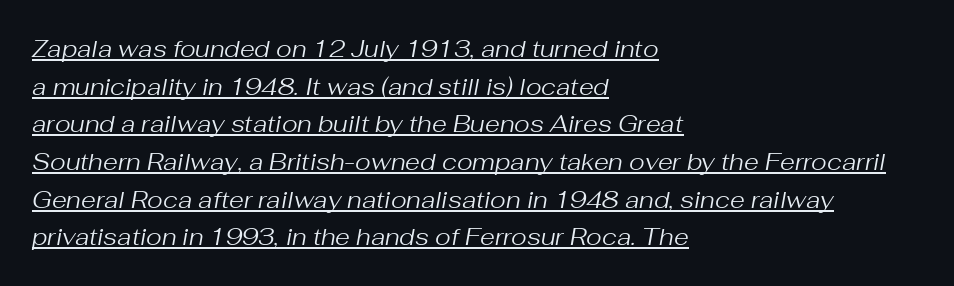
The setting favours the left margin, as ordinary paragraphs usually do. A typographer would call this underscored text. Nothing unusual about the tracking: characters are spaced as the font intends. How would I describe the line gaps? Plain and ordinary. These lines were composed using italics.
